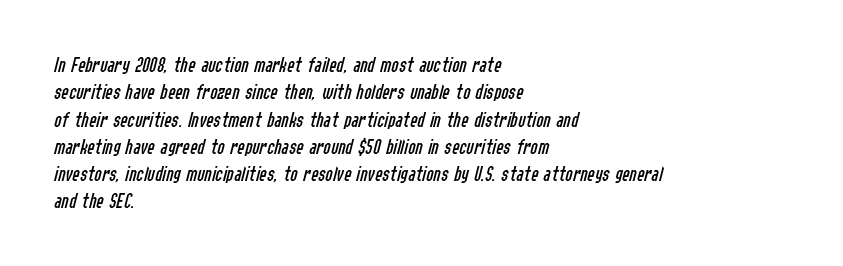
Notice how the passage keeps a crisp vertical edge on the left only. Compared with a typical body face, this is equally light or lighter still. Unmarked baselines from the first word to the last. Here the glyphs are tracked normally, forming tight word shapes. There's an unmistakable incline to the writing here.
